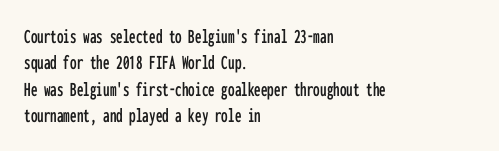
Q: Is the text italic (slanted)? A: No, it is upright.
Q: Is the text underlined? A: No.
Q: How is the paragraph aligned? A: Left-aligned.
Q: Is the spacing between letters normal or unusually wide? A: Normal.
Q: Is the spacing between lines tight, normal or loose? A: Normal.
